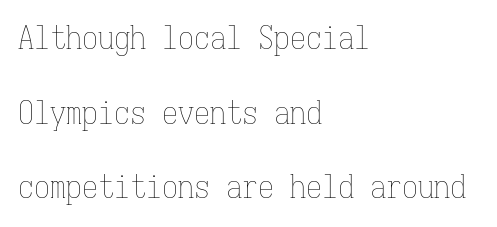
The image shows 32 px thin, condensed type, upright, monospaced; set left-aligned, loose line spacing (2.33x), normal letter spacing, not underlined; low stroke contrast and a medium x-height.
